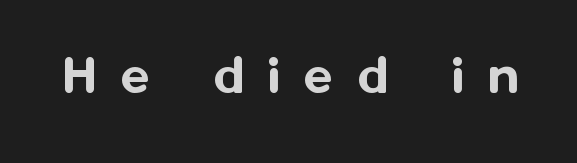
The image shows 58 px sans-serif type, upright; set unusually wide letter spacing (+0.43 em), not underlined; medium stroke contrast and a medium x-height.
